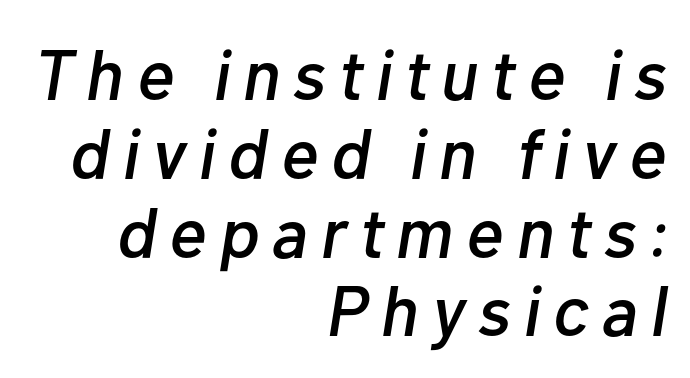
Does the leading feel generous? Not at all — it's pinched. The typesetter chose a ragged-left arrangement here. Observe the lean: these are italic letterforms. Proportional: the letters do not fall into vertical columns. Underlining? Definitely not there.
